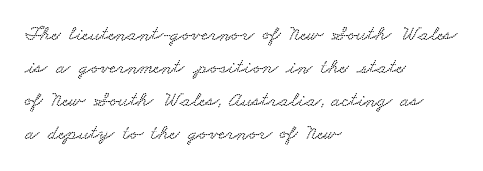
{"underline": "no", "align": "left", "line_spacing": "normal", "line_spacing_ratio": 1.57, "letter_spacing": "normal", "letter_spacing_em": 0.0, "glyph_px": 21}
